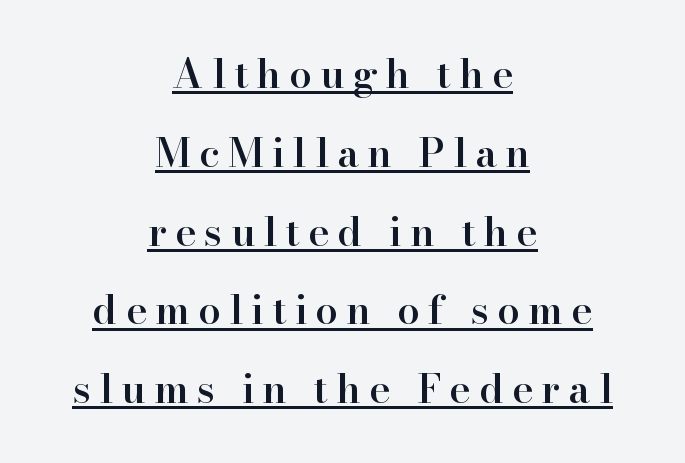
Students, note that the glyphs here are deliberately spaced far apart. Serifs: yes, visible at the terminals of the letterforms. This sample has the flowing, uneven cadence of proportional lettering. Every word sits above its own underline.
